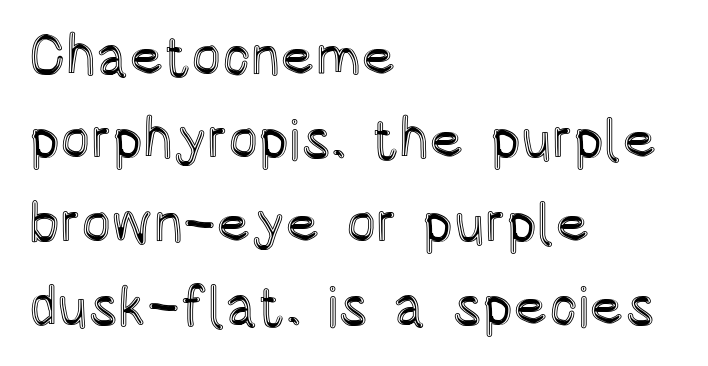
{"italic": "no", "width": "condensed", "x_height": "large", "monospaced": "no", "underline": "no", "align": "left", "line_spacing": "normal", "line_spacing_ratio": 1.49, "letter_spacing": "normal", "letter_spacing_em": 0.0, "glyph_px": 56}
